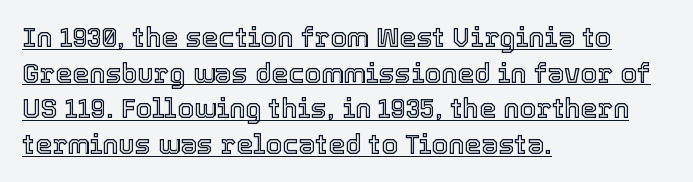
The image shows 27 px text type, upright; set left-aligned, normal line spacing (1.32x), normal letter spacing, underlined.
